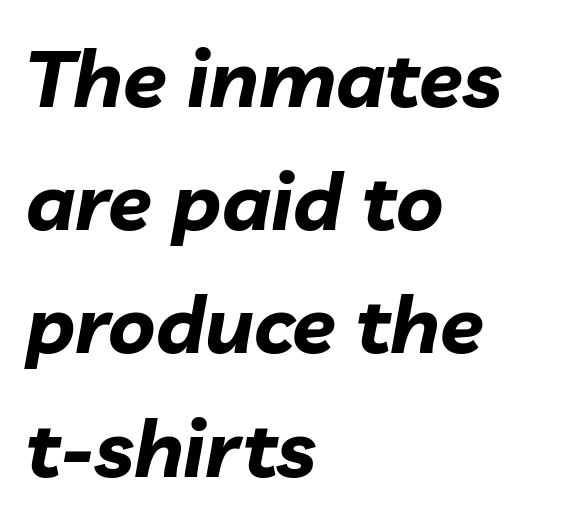
The image shows 80 px bold type, italic (leaning right); set left-aligned, normal line spacing (1.54x), normal letter spacing, not underlined; low stroke contrast and a medium x-height.
